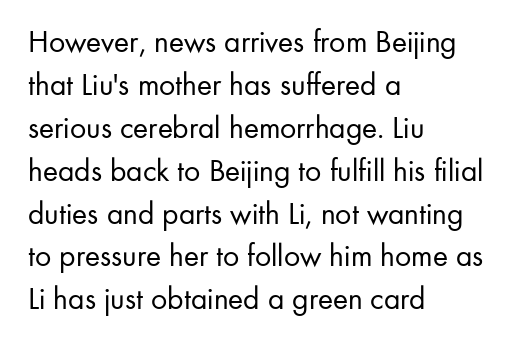
{"serif": "no", "italic": "no", "bold": "no", "weight": "regular", "width": "normal", "stroke_contrast": "low", "x_height": "small", "monospaced": "no", "underline": "no", "align": "left", "line_spacing": "normal", "line_spacing_ratio": 1.34, "letter_spacing": "normal", "letter_spacing_em": 0.0, "glyph_px": 32}
